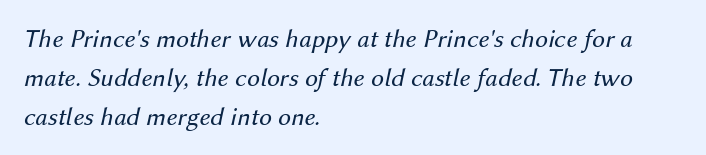
{"italic": "yes", "lean": "right", "slant_degrees": 12, "bold": "no", "underline": "no", "align": "left", "line_spacing": "normal", "line_spacing_ratio": 1.5, "letter_spacing": "normal", "letter_spacing_em": 0.0, "glyph_px": 26}
